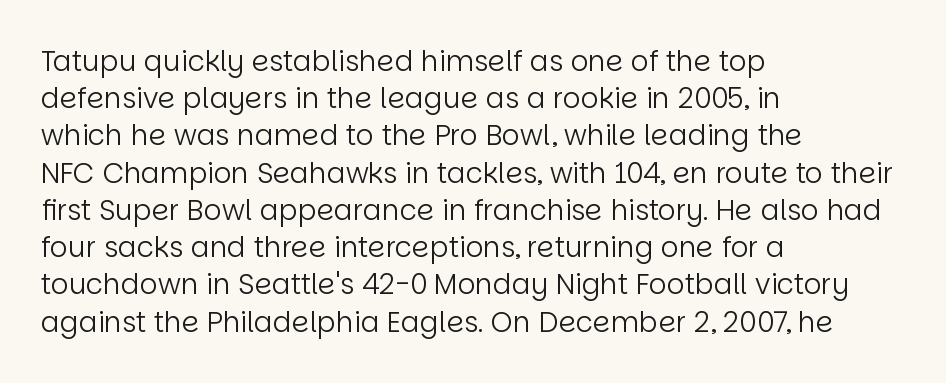
The image shows 28 px regular-weight sans-serif type, upright; set left-aligned, normal line spacing (1.33x), normal letter spacing, not underlined; low stroke contrast and a large x-height.
